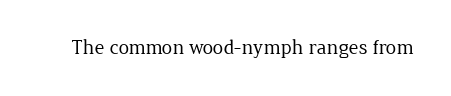
The image shows 21 px text type, upright; set normal letter spacing, not underlined.
